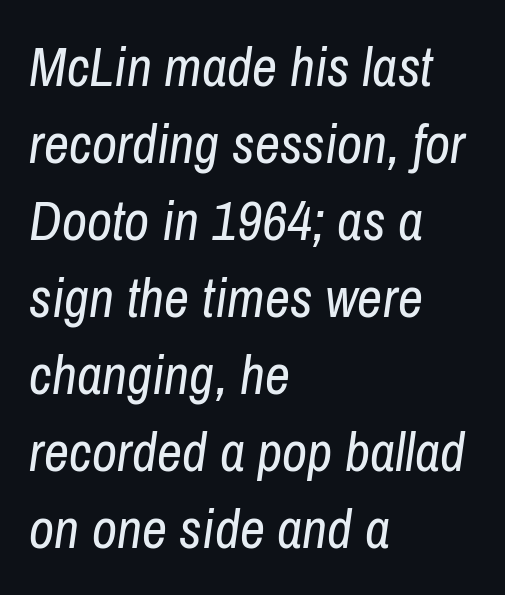
Q: Is the text bold? A: No.
Q: Is the text italic (slanted)? A: Yes, it leans right by about 8 degrees.
Q: Is the text underlined? A: No.
Q: How is the paragraph aligned? A: Left-aligned.
Q: Is the spacing between letters normal or unusually wide? A: Normal.
Q: Is the spacing between lines tight, normal or loose? A: Normal.
Q: Width (condensed, normal, or wide)? A: Condensed.
Q: Stroke contrast? A: Low.
Q: x-height? A: Medium.
Q: Monospaced? A: No.
